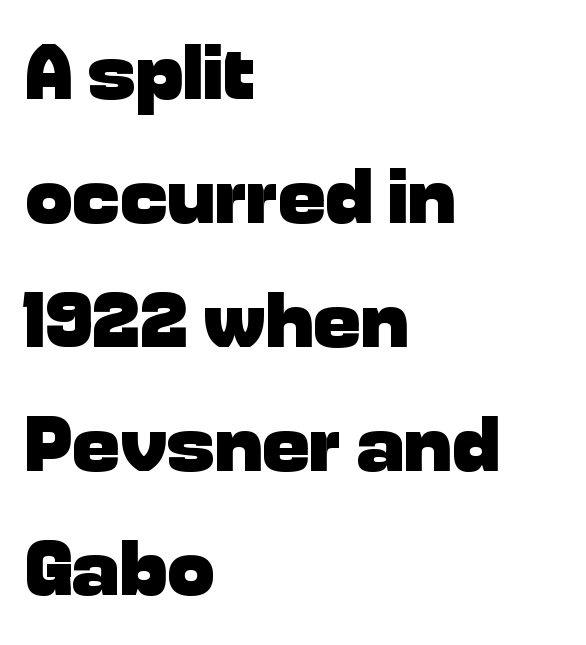
Q: Is the text bold? A: Yes.
Q: Is the text italic (slanted)? A: No, it is upright.
Q: Is the typeface a serif or a sans-serif typeface? A: Sans-serif.
Q: Is the text underlined? A: No.
Q: How is the paragraph aligned? A: Left-aligned.
Q: Is the spacing between letters normal or unusually wide? A: Normal.
Q: Is the spacing between lines tight, normal or loose? A: Normal.
Q: Width (condensed, normal, or wide)? A: Normal.
Q: Stroke contrast? A: Low.
Q: x-height? A: Medium.
Q: Monospaced? A: No.
